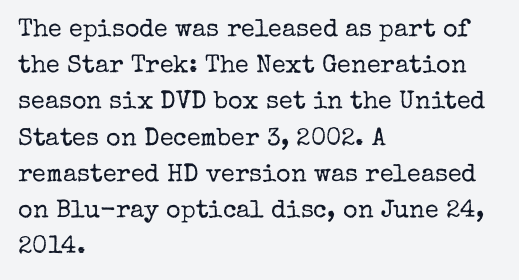
The image shows 25 px text type, upright; set left-aligned, normal line spacing (1.45x), normal letter spacing, not underlined.
